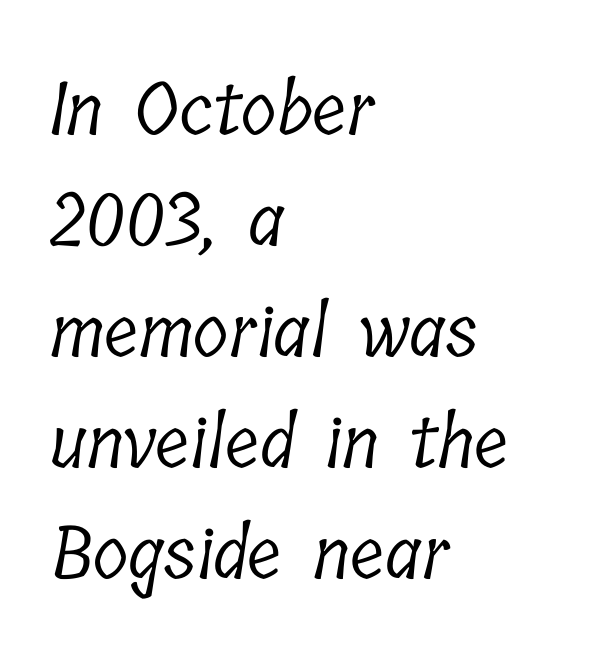
This rendering uses left alignment, leaving the right contour irregular. The designer left line spacing at the default. Each row of text sits above clean, open space. Default kerning and tracking; the words read as compact shapes.
